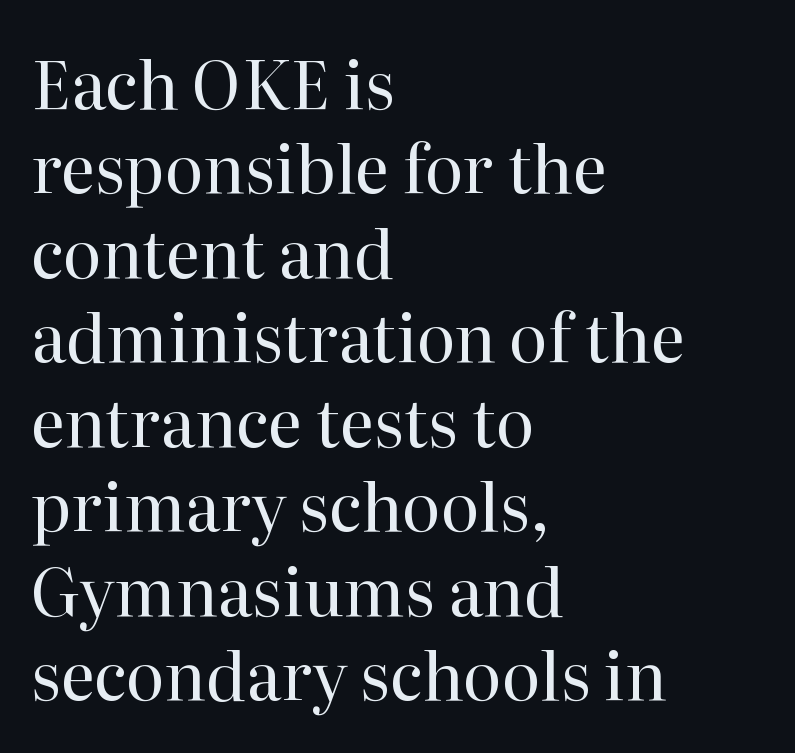
{"serif": "yes", "italic": "no", "bold": "no", "weight": "regular", "width": "normal", "stroke_contrast": "high", "x_height": "medium", "monospaced": "no", "underline": "no", "align": "left", "line_spacing": "normal", "line_spacing_ratio": 1.28, "letter_spacing": "normal", "letter_spacing_em": 0.0, "glyph_px": 66}
